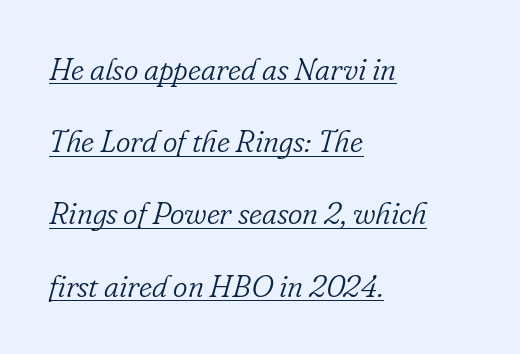
{"serif": "yes", "italic": "yes", "lean": "right", "slant_degrees": 16, "bold": "no", "weight": "light", "width": "normal", "stroke_contrast": "low", "x_height": "small", "monospaced": "no", "underline": "yes", "align": "left", "line_spacing": "loose", "line_spacing_ratio": 2.33, "letter_spacing": "normal", "letter_spacing_em": 0.0, "glyph_px": 31}
